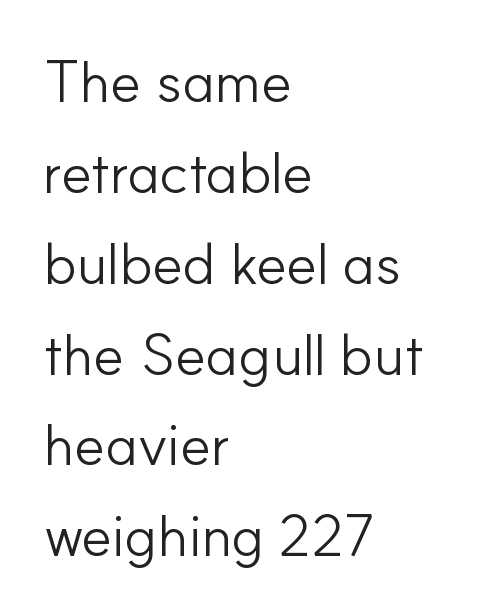
The image shows 59 px light sans-serif type, upright; set left-aligned, normal line spacing (1.54x), normal letter spacing, not underlined; low stroke contrast and a small x-height.
